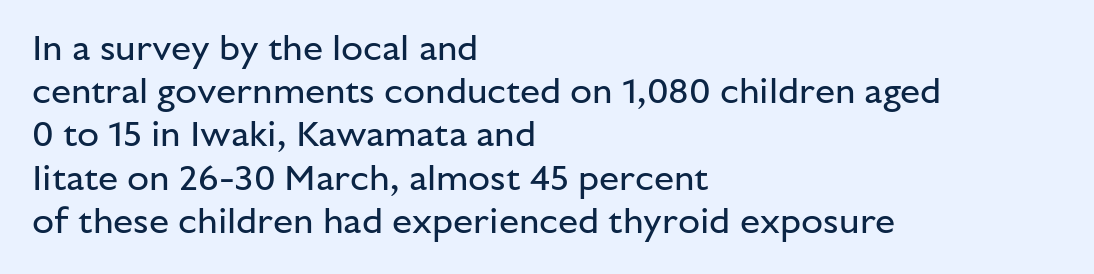
{"serif": "no", "italic": "no", "bold": "no", "weight": "regular", "width": "normal", "stroke_contrast": "low", "x_height": "medium", "monospaced": "no", "underline": "no", "align": "left", "line_spacing_ratio": 1.2, "letter_spacing": "normal", "letter_spacing_em": 0.0, "glyph_px": 36}
